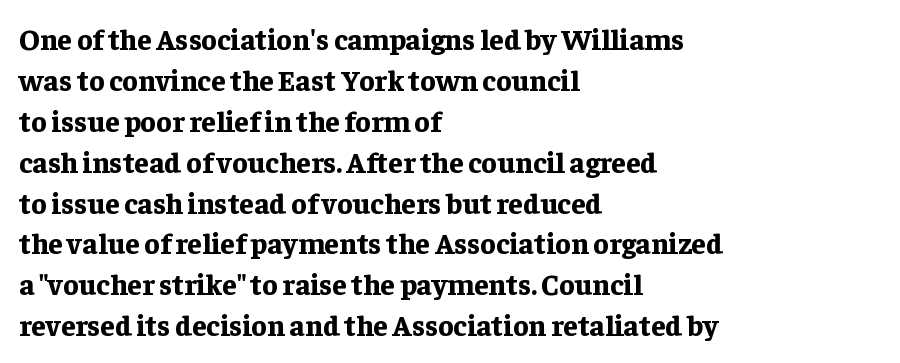
The image shows 29 px bold serif type, upright; set left-aligned, normal line spacing (1.41x), normal letter spacing, not underlined; low stroke contrast and a medium x-height.
